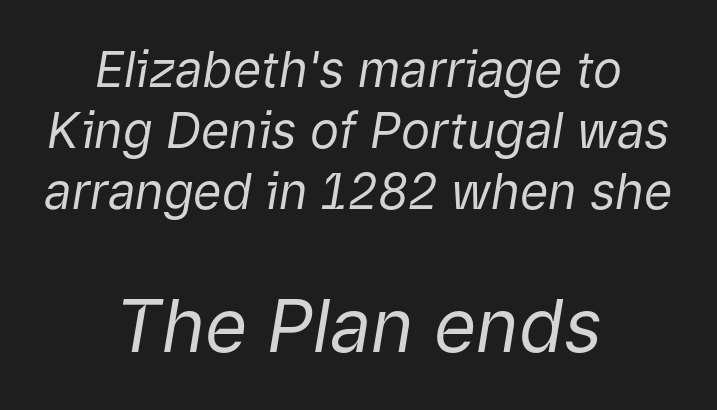
The image shows 73 px regular-weight type, italic (leaning right); set centered, normal line spacing (1.25x), normal letter spacing, not underlined; the second (bottom) block is 1.49x larger; low stroke contrast and a medium x-height.
